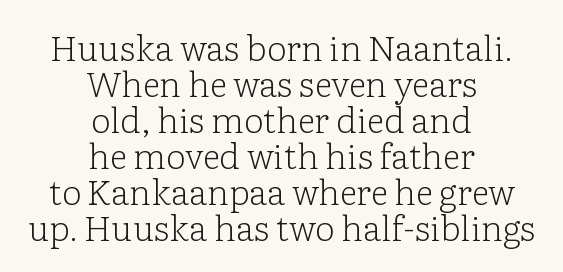
{"serif": "yes", "italic": "no", "bold": "no", "weight": "light", "width": "normal", "stroke_contrast": "low", "x_height": "medium", "monospaced": "no", "underline": "no", "align": "center", "line_spacing": "tight", "line_spacing_ratio": 1.03, "letter_spacing": "normal", "letter_spacing_em": 0.0, "glyph_px": 35}
